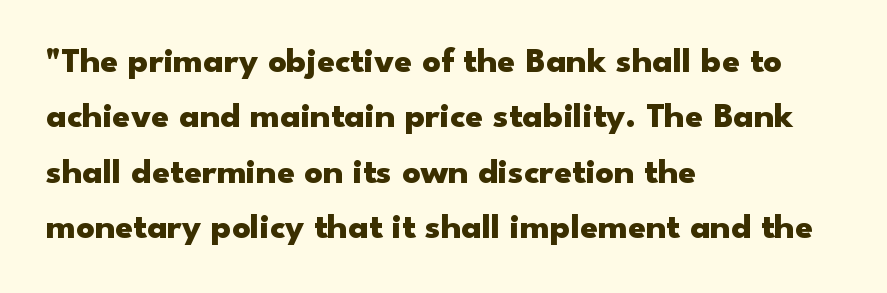
The characters look thick and weighty, a clear bold. The baseline area is clear. Whoever set this chose a conventional vertical rhythm. One-word summary of the alignment: left.
